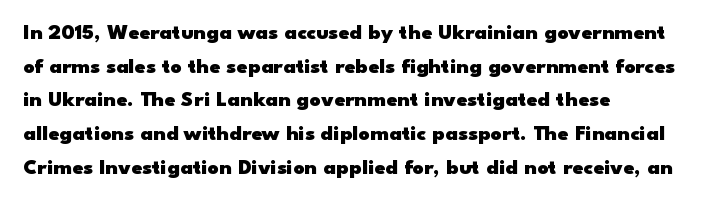
Q: Is the text bold? A: Yes.
Q: Is the text italic (slanted)? A: No, it is upright.
Q: Is the text underlined? A: No.
Q: How is the paragraph aligned? A: Left-aligned.
Q: Is the spacing between letters normal or unusually wide? A: Normal.
Q: Is the spacing between lines tight, normal or loose? A: Normal.
